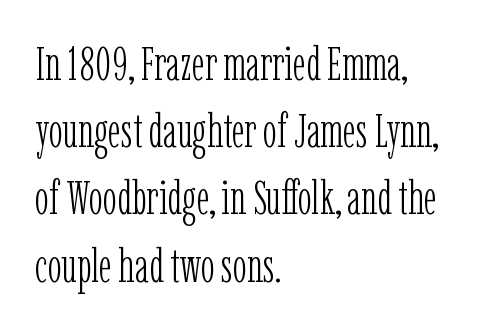
Q: Is the text bold? A: No.
Q: Is the text italic (slanted)? A: No, it is upright.
Q: Is the typeface a serif or a sans-serif typeface? A: Serif.
Q: Is the text underlined? A: No.
Q: How is the paragraph aligned? A: Left-aligned.
Q: Is the spacing between letters normal or unusually wide? A: Normal.
Q: Is the spacing between lines tight, normal or loose? A: Normal.
Q: Width (condensed, normal, or wide)? A: Condensed.
Q: Stroke contrast? A: Low.
Q: x-height? A: Medium.
Q: Monospaced? A: No.
